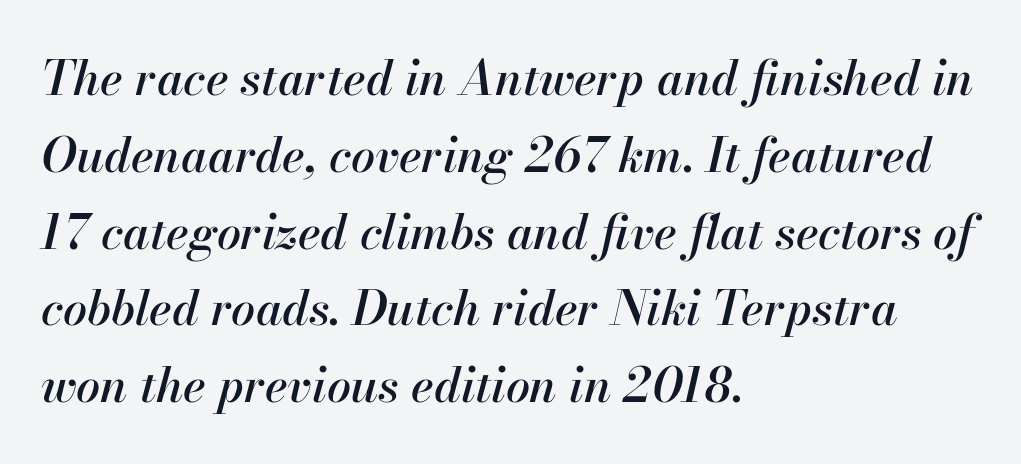
The lines sit at an ordinary, default distance from one another. Character widths vary here, with narrow letters taking less room than wide ones. This rendering leaves character spacing at its baseline value. Any mark beneath the type? The region is blank.
